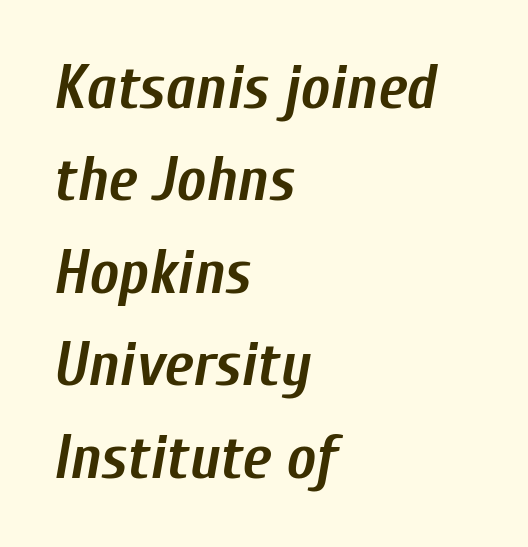
The image shows 62 px semibold, condensed type, italic (leaning right); set left-aligned, normal line spacing (1.49x), normal letter spacing, not underlined; low stroke contrast and a medium x-height.
